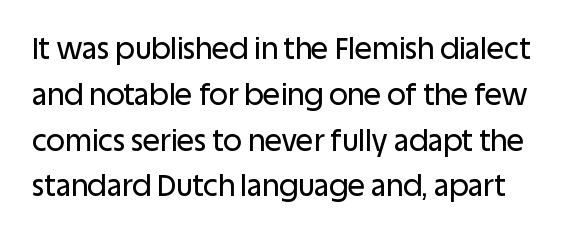
This sample uses an upright cut, with every glyph sitting square on the baseline. Glyph-to-glyph distance matches everyday printed text. Underlining? Definitely not there. Do the characters align in a grid? No, the font is proportional. The vertical gap from one line to the next is medium.
